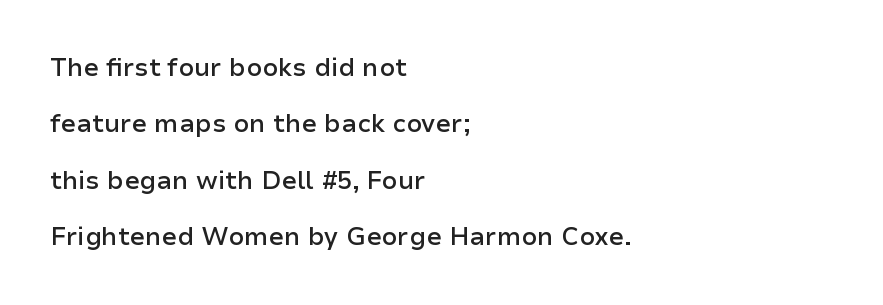
Stems and bowls a touch heavier than normal — semibold. Teacher's note: observe the even left margin — that is flush-left alignment. The specimen reads as upright at a glance. Look at the tracking — it's just the regular setting, nothing added. The passage shown is not underscored anywhere. This block would shrink considerably if given ordinary leading; it's expanded now.
